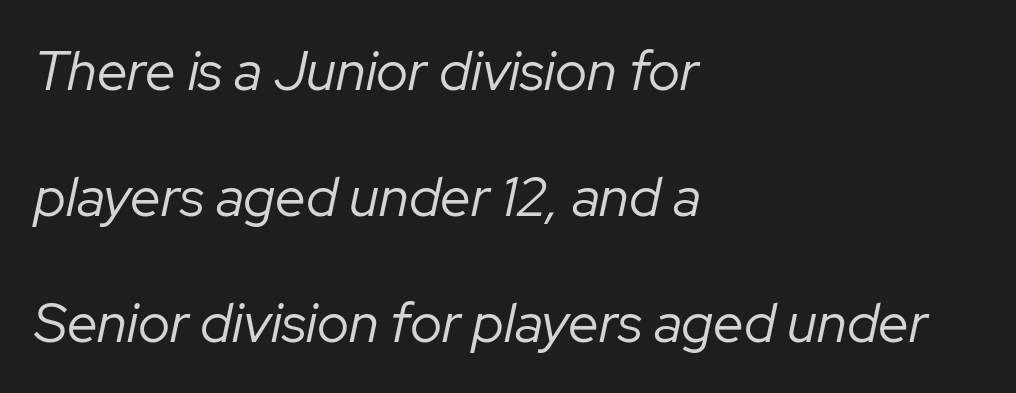
The image shows 55 px regular-weight type, italic (leaning right); set left-aligned, loose line spacing (2.29x), normal letter spacing, not underlined; low stroke contrast and a medium x-height.
